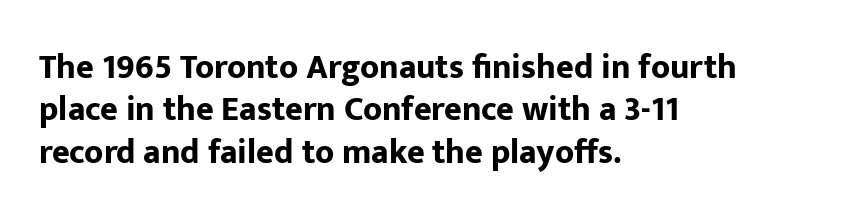
The image shows 34 px bold sans-serif type, upright; set left-aligned, normal line spacing (1.25x), normal letter spacing, not underlined; low stroke contrast and a medium x-height.
